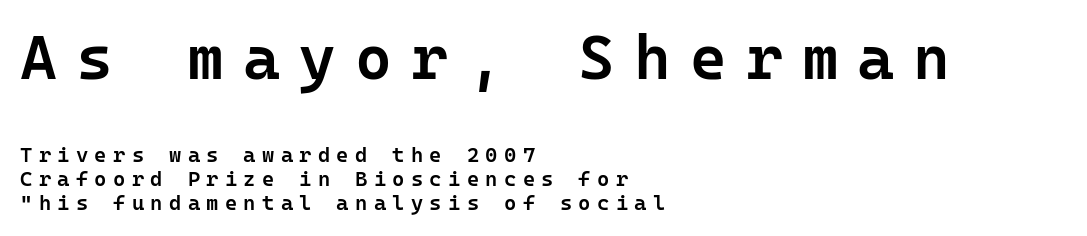
Does the leading feel generous? Not at all — it's pinched. Whoever set this made the first block the dominant, larger element. Posture: vertical. Is this a sans? Yes — the strokes have no serifs.
